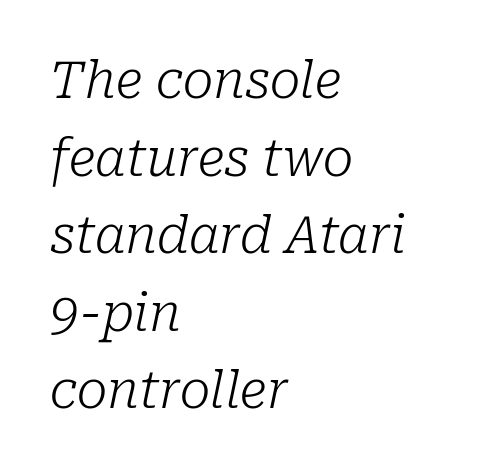
Q: Is the text bold? A: No.
Q: Is the text italic (slanted)? A: Yes, it leans right by about 10 degrees.
Q: Is the typeface a serif or a sans-serif typeface? A: Serif.
Q: Is the text underlined? A: No.
Q: How is the paragraph aligned? A: Left-aligned.
Q: Is the spacing between letters normal or unusually wide? A: Normal.
Q: Is the spacing between lines tight, normal or loose? A: Normal.
Q: Width (condensed, normal, or wide)? A: Normal.
Q: Stroke contrast? A: Low.
Q: x-height? A: Medium.
Q: Monospaced? A: No.
